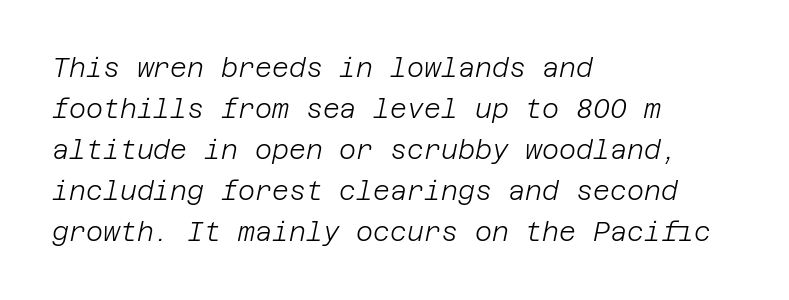
{"italic": "yes", "lean": "right", "slant_degrees": 12, "bold": "no", "underline": "no", "align": "left", "line_spacing": "normal", "line_spacing_ratio": 1.58, "letter_spacing": "normal", "letter_spacing_em": 0.0, "glyph_px": 26}
